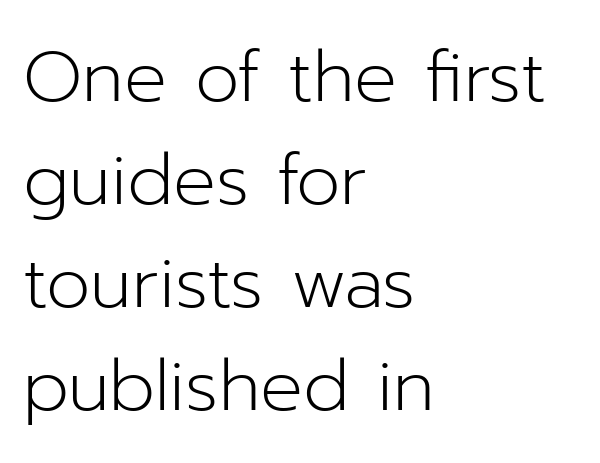
The image shows 71 px light sans-serif type, upright; set left-aligned, normal line spacing (1.45x), normal letter spacing, not underlined; low stroke contrast and a medium x-height.
